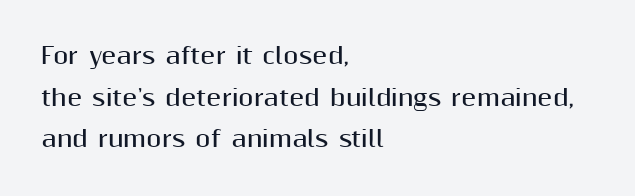
The image shows 22 px bold type, upright; set left-aligned, line spacing 1.89x, normal letter spacing, not underlined.
